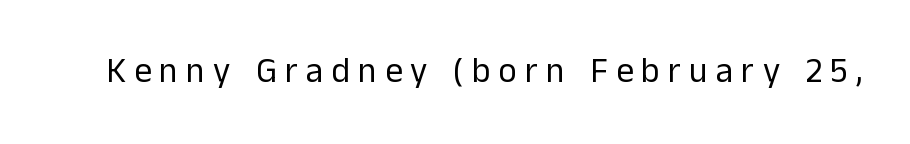
Q: Is the text bold? A: No.
Q: Is the text italic (slanted)? A: No, it is upright.
Q: Is the typeface a serif or a sans-serif typeface? A: Sans-serif.
Q: Is the text underlined? A: No.
Q: Is the spacing between letters normal or unusually wide? A: Unusually wide.
Q: Width (condensed, normal, or wide)? A: Normal.
Q: Stroke contrast? A: Low.
Q: x-height? A: Medium.
Q: Monospaced? A: No.
